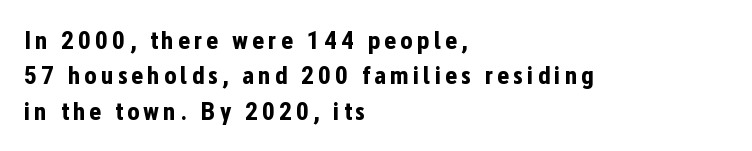
Q: Is the text bold? A: Yes.
Q: Is the text italic (slanted)? A: No, it is upright.
Q: Is the text underlined? A: No.
Q: How is the paragraph aligned? A: Left-aligned.
Q: Is the spacing between lines tight, normal or loose? A: Normal.
